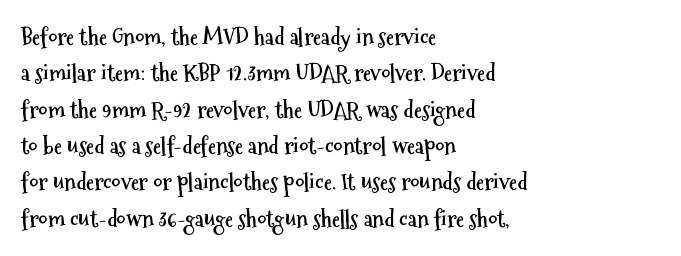
The image shows 23 px bold type, upright; set left-aligned, normal line spacing (1.58x), normal letter spacing, not underlined.
